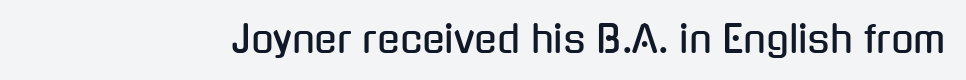
The letters sit at their default tracking, neither squeezed nor spread. The specimen reads as upright at a glance. Proportional: the letters do not fall into vertical columns. Each row of text sits above clean, open space.
